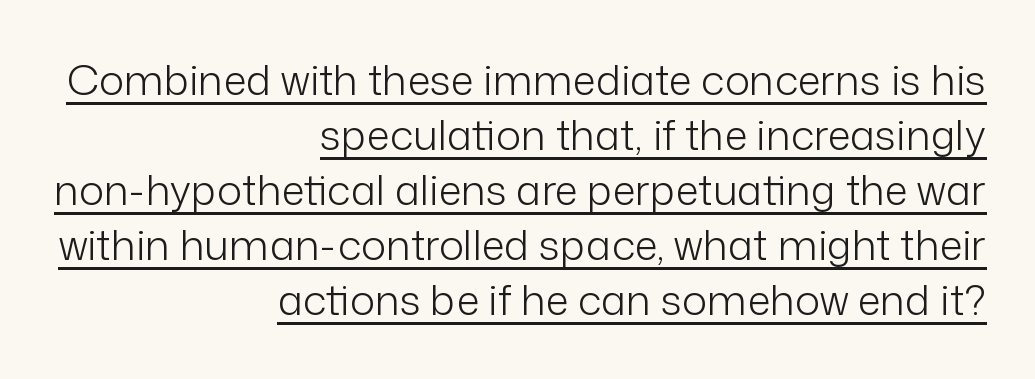
{"serif": "no", "italic": "no", "bold": "no", "weight": "light", "width": "normal", "stroke_contrast": "low", "x_height": "medium", "monospaced": "no", "underline": "yes", "align": "right", "line_spacing": "normal", "line_spacing_ratio": 1.31, "letter_spacing": "normal", "letter_spacing_em": 0.0, "glyph_px": 42}
